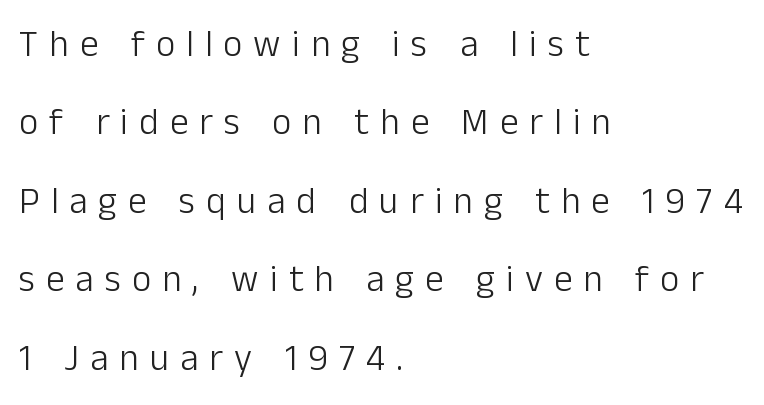
Q: Is the text bold? A: No.
Q: Is the text italic (slanted)? A: No, it is upright.
Q: Is the typeface a serif or a sans-serif typeface? A: Sans-serif.
Q: Is the text underlined? A: No.
Q: How is the paragraph aligned? A: Left-aligned.
Q: Is the spacing between letters normal or unusually wide? A: Unusually wide.
Q: Is the spacing between lines tight, normal or loose? A: Loose.
Q: Width (condensed, normal, or wide)? A: Normal.
Q: Stroke contrast? A: Low.
Q: x-height? A: Medium.
Q: Monospaced? A: No.
